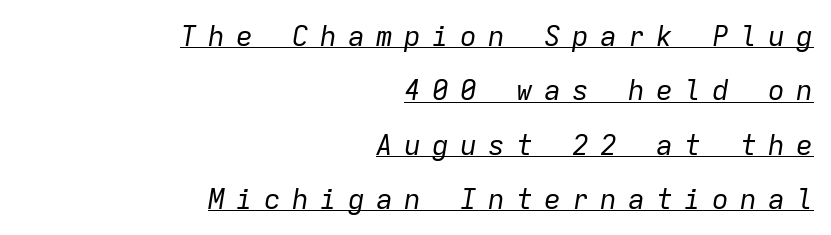
The image shows 28 px regular-weight type, italic (leaning right), monospaced; set right-aligned, loose line spacing (1.94x), unusually wide letter spacing (+0.4 em), underlined; low stroke contrast and a medium x-height.
